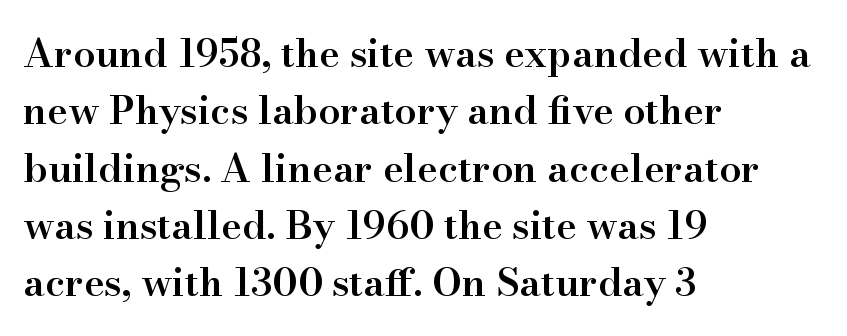
The image shows 39 px semibold serif type, upright; set left-aligned, normal line spacing (1.47x), normal letter spacing, not underlined; high stroke contrast and a small x-height.
